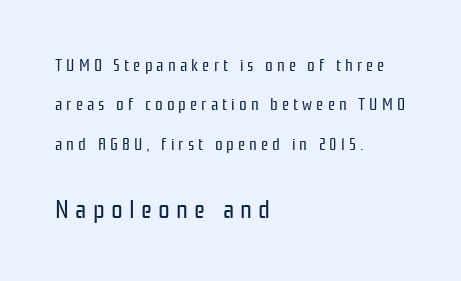
Q: Is the text bold? A: No.
Q: Is the text italic (slanted)? A: No, it is upright.
Q: Is the text underlined? A: No.
Q: How is the paragraph aligned? A: Left-aligned.
Q: Is the spacing between letters normal or unusually wide? A: Unusually wide.
Q: Is the spacing between lines tight, normal or loose? A: Loose.
Q: Which block of text is set in a larger size, the first (top) or the second (bottom)? A: The second (bottom) one.
